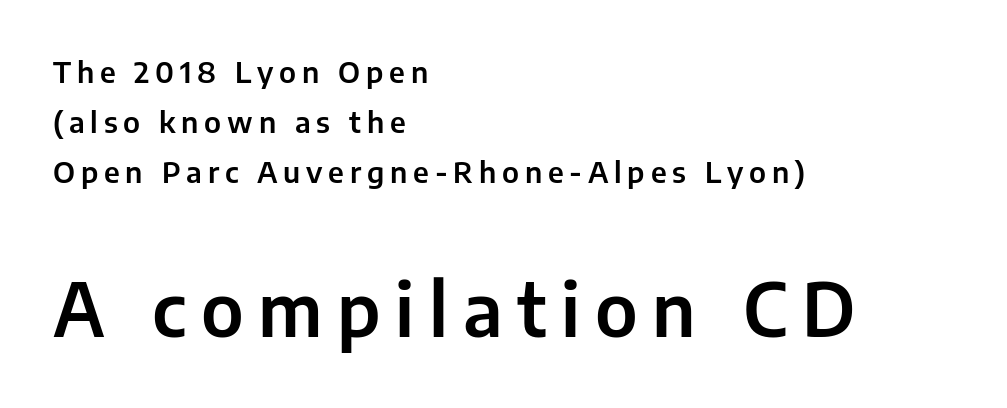
Q: Is the text italic (slanted)? A: No, it is upright.
Q: Is the typeface a serif or a sans-serif typeface? A: Sans-serif.
Q: Is the text underlined? A: No.
Q: How is the paragraph aligned? A: Left-aligned.
Q: Is the spacing between letters normal or unusually wide? A: Unusually wide.
Q: Which block of text is set in a larger size, the first (top) or the second (bottom)? A: The second (bottom) one.
Q: Width (condensed, normal, or wide)? A: Normal.
Q: Stroke contrast? A: Low.
Q: x-height? A: Medium.
Q: Monospaced? A: No.
